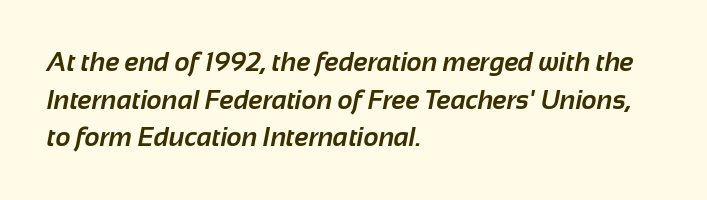
Q: Is the text bold? A: Yes.
Q: Is the text underlined? A: No.
Q: How is the paragraph aligned? A: Left-aligned.
Q: Is the spacing between letters normal or unusually wide? A: Normal.
Q: Is the spacing between lines tight, normal or loose? A: Normal.
